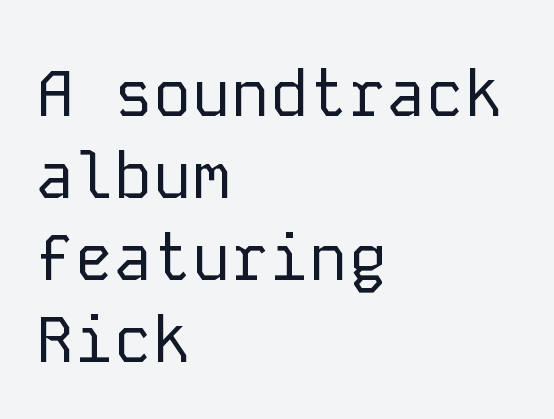
Q: Is the text bold? A: No.
Q: Is the text italic (slanted)? A: No, it is upright.
Q: Is the typeface a serif or a sans-serif typeface? A: Sans-serif.
Q: Is the text underlined? A: No.
Q: How is the paragraph aligned? A: Left-aligned.
Q: Is the spacing between letters normal or unusually wide? A: Normal.
Q: Is the spacing between lines tight, normal or loose? A: Normal.
Q: Width (condensed, normal, or wide)? A: Normal.
Q: Stroke contrast? A: Low.
Q: x-height? A: Medium.
Q: Monospaced? A: Yes.
